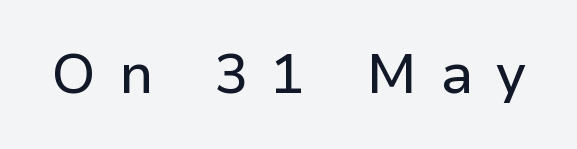
{"serif": "no", "italic": "no", "width": "normal", "stroke_contrast": "low", "x_height": "medium", "monospaced": "no", "underline": "no", "letter_spacing": "wide", "letter_spacing_em": 0.41, "glyph_px": 56}
